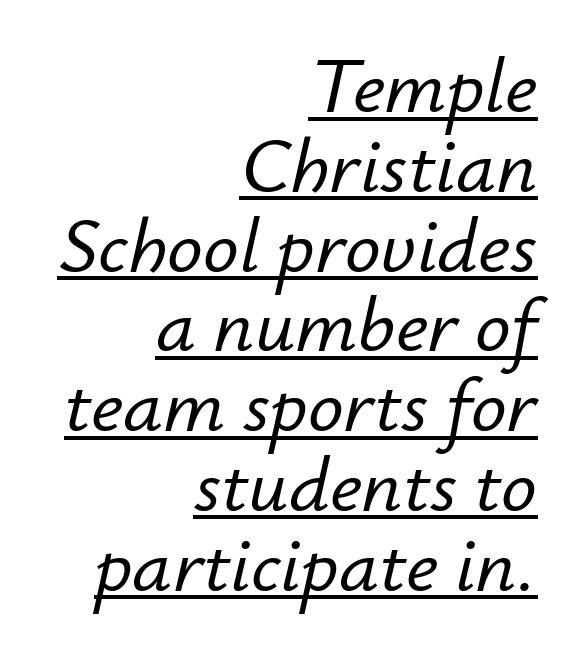
{"italic": "yes", "lean": "right", "slant_degrees": 12, "width": "normal", "stroke_contrast": "low", "x_height": "small", "monospaced": "no", "underline": "yes", "align": "right", "line_spacing": "tight", "line_spacing_ratio": 1.01, "letter_spacing": "normal", "letter_spacing_em": 0.0, "glyph_px": 79}
